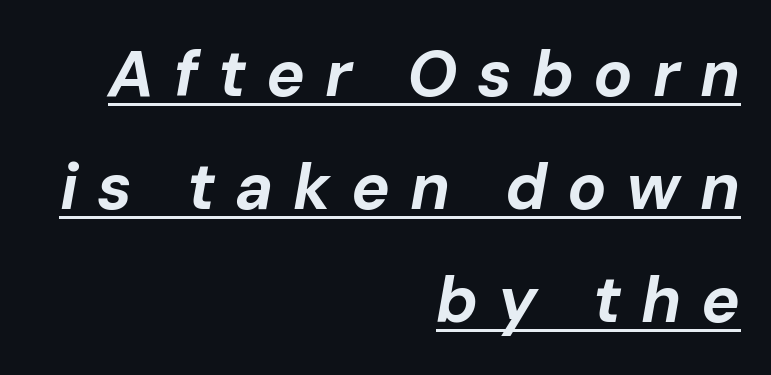
Underline: present. Does the lettering tilt? It does — this is italic. Tracking here is generous; glyphs stand well apart from one another. The lines in this sample share a right terminus and differ only in where they begin. Note the varied advance widths — an 'i' is clearly narrower than an 'm'. Bold? Absolutely — the strokes are thick and heavy.
